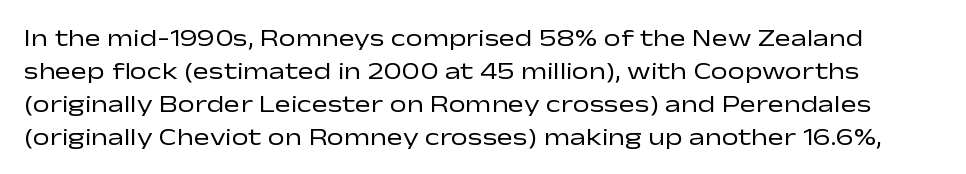
{"italic": "no", "bold": "no", "underline": "no", "line_spacing": "normal", "line_spacing_ratio": 1.37, "letter_spacing": "normal", "letter_spacing_em": 0.0, "glyph_px": 24}
